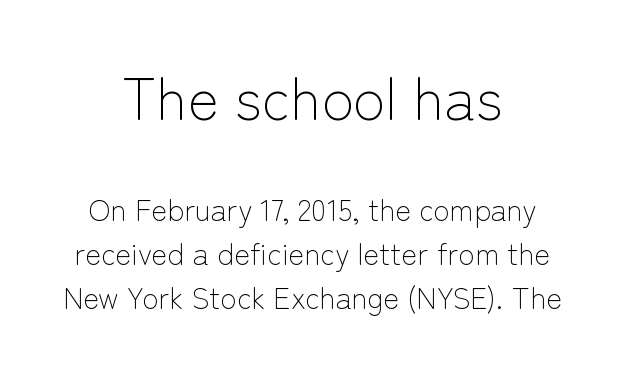
Q: Is the text bold? A: No.
Q: Is the text italic (slanted)? A: No, it is upright.
Q: Is the typeface a serif or a sans-serif typeface? A: Sans-serif.
Q: Is the text underlined? A: No.
Q: How is the paragraph aligned? A: Centered.
Q: Is the spacing between letters normal or unusually wide? A: Normal.
Q: Is the spacing between lines tight, normal or loose? A: Normal.
Q: Which block of text is set in a larger size, the first (top) or the second (bottom)? A: The first (top) one.
Q: Width (condensed, normal, or wide)? A: Normal.
Q: Stroke contrast? A: Low.
Q: x-height? A: Medium.
Q: Monospaced? A: No.
